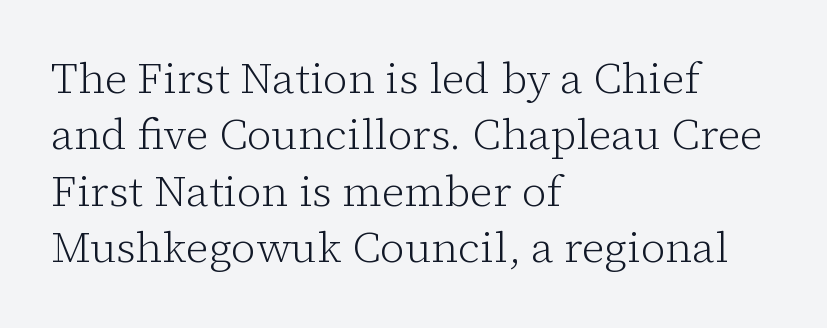
This rendering features lettering with no underline. Interline gaps are of average width in this sample. Do the characters align in a grid? No, the font is proportional. A light-to-regular cut is what we see here. Notice how the stems are strictly vertical — no italics here.
